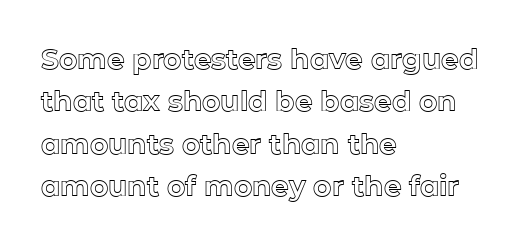
Q: Is the text italic (slanted)? A: No, it is upright.
Q: Is the text underlined? A: No.
Q: How is the paragraph aligned? A: Left-aligned.
Q: Is the spacing between letters normal or unusually wide? A: Normal.
Q: Is the spacing between lines tight, normal or loose? A: Normal.
Q: Width (condensed, normal, or wide)? A: Normal.
Q: x-height? A: Medium.
Q: Monospaced? A: No.
